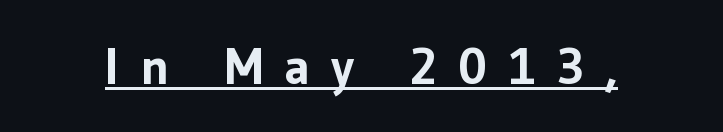
Each letter keeps its own natural width here, so spacing adapts to shape. Notice how thick the strokes are: this is what a full bold looks like. The typography opts for an upright posture over an oblique one. A typesetter would label this face a sans. The passage shown is underscored from start to finish.
